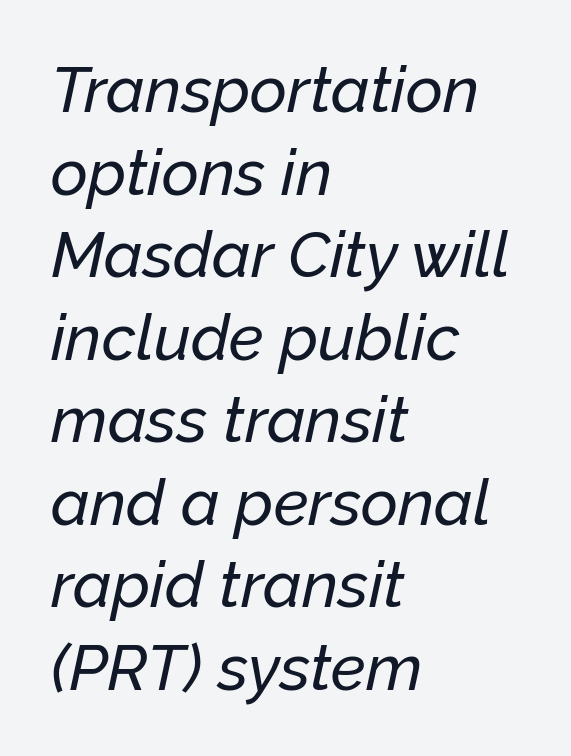
The image shows 64 px text type, italic (leaning right); set left-aligned, normal line spacing (1.29x), normal letter spacing, not underlined; low stroke contrast and a medium x-height.
